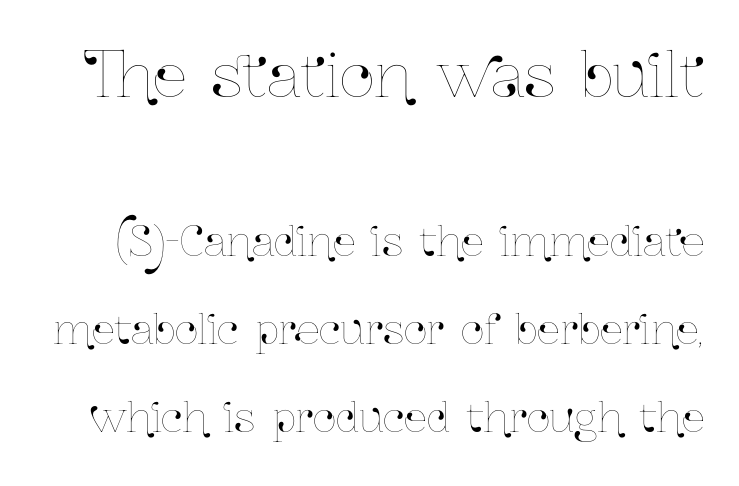
{"italic": "no", "width": "condensed", "stroke_contrast": "low", "x_height": "medium", "monospaced": "no", "underline": "no", "line_spacing": "loose", "line_spacing_ratio": 2.14, "letter_spacing": "normal", "letter_spacing_em": 0.0, "larger_block": "first", "size_ratio": 1.49, "glyph_px": 61}
